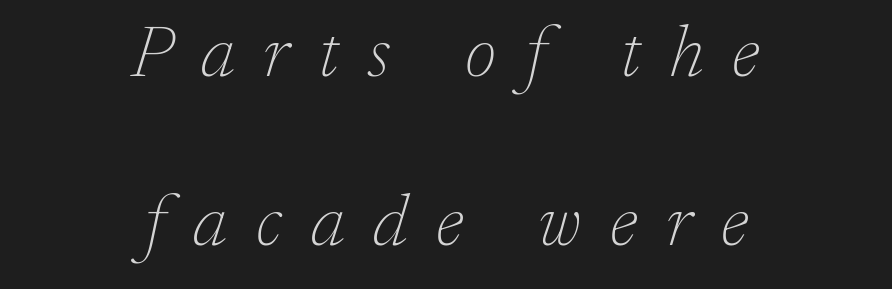
Q: Is the text bold? A: No.
Q: Is the text italic (slanted)? A: Yes, it leans right by about 17 degrees.
Q: Is the typeface a serif or a sans-serif typeface? A: Serif.
Q: Is the text underlined? A: No.
Q: How is the paragraph aligned? A: Centered.
Q: Is the spacing between letters normal or unusually wide? A: Unusually wide.
Q: Is the spacing between lines tight, normal or loose? A: Loose.
Q: Width (condensed, normal, or wide)? A: Normal.
Q: Stroke contrast? A: Low.
Q: x-height? A: Medium.
Q: Monospaced? A: No.
